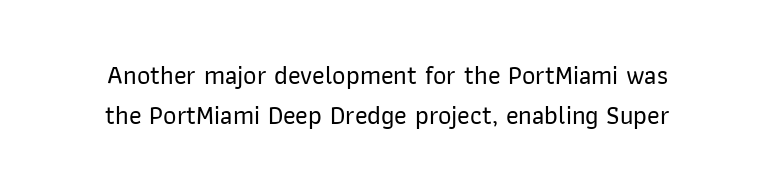
The image shows 26 px text type, upright; set centered, normal line spacing (1.54x), normal letter spacing, not underlined.
